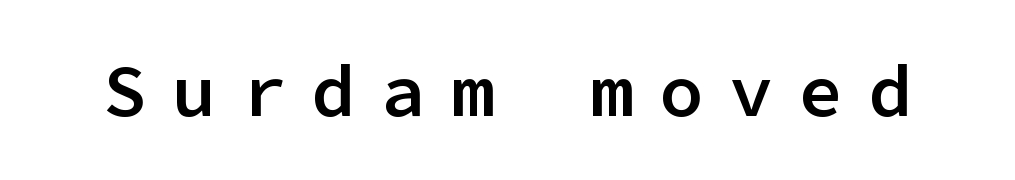
The font is running at a semibold setting, under full bold. Note the uniform advance width — an 'i' takes as much space as an 'm'. The face used here is rendered with a markedly widened letterfit. The rendering shows plain stroke endings on the letterforms — a sans-serif design. The typography opts for an upright posture over an oblique one.
